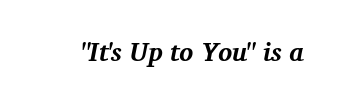
Q: Is the text bold? A: Yes.
Q: Is the text italic (slanted)? A: Yes, it leans right by about 11 degrees.
Q: Is the text underlined? A: No.
Q: Is the spacing between letters normal or unusually wide? A: Normal.
